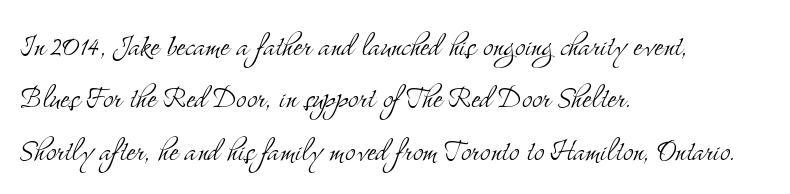
The image shows 38 px light, condensed serif type; set left-aligned, normal line spacing (1.38x), normal letter spacing, not underlined; medium stroke contrast and a small x-height.
